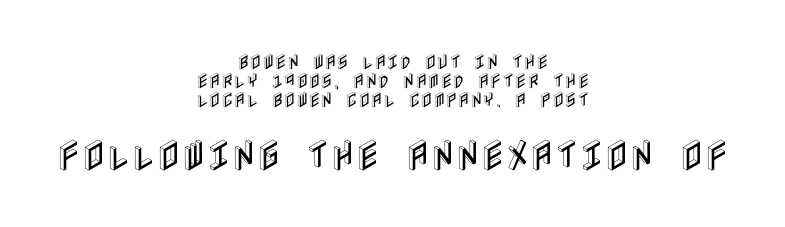
{"italic": "no", "width": "condensed", "x_height": "large", "underline": "no", "align": "center", "line_spacing": "tight", "line_spacing_ratio": 1.11, "letter_spacing": "normal", "letter_spacing_em": 0.0, "larger_block": "second", "size_ratio": 2.0, "glyph_px": 34}
